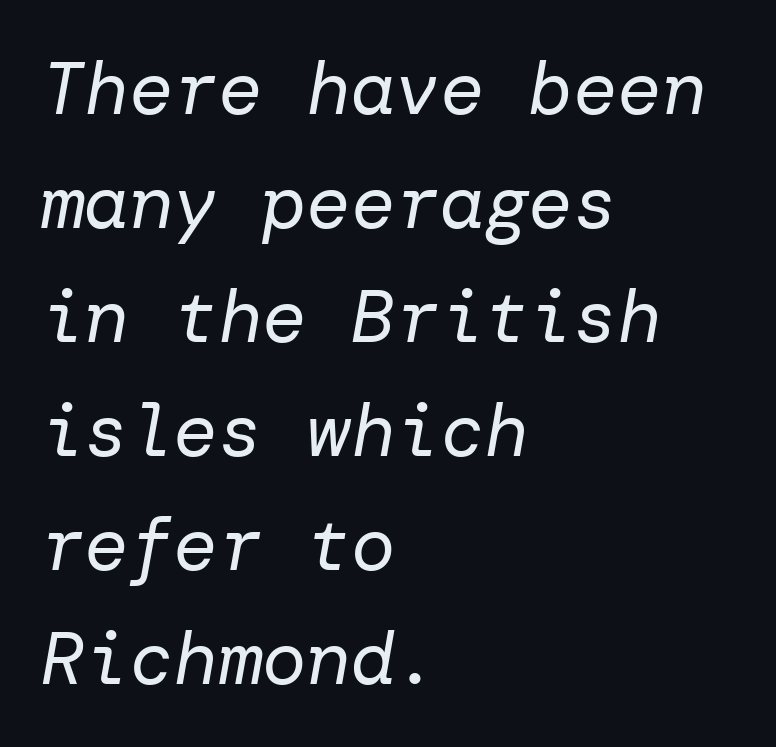
This rendering leaves character spacing at its baseline value. A student would call this left alignment; a typographer would say flush left, rag right. In terms of posture, this sample is oblique. The typeface has the unassuming heft of standard copy or less.
